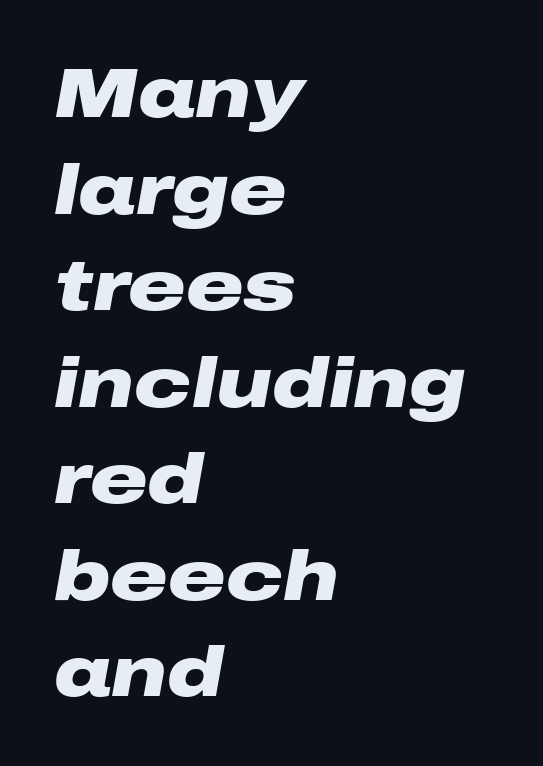
The image shows 71 px heavy, wide type, italic (leaning right); set left-aligned, normal line spacing (1.36x), normal letter spacing, not underlined; low stroke contrast and a medium x-height.
